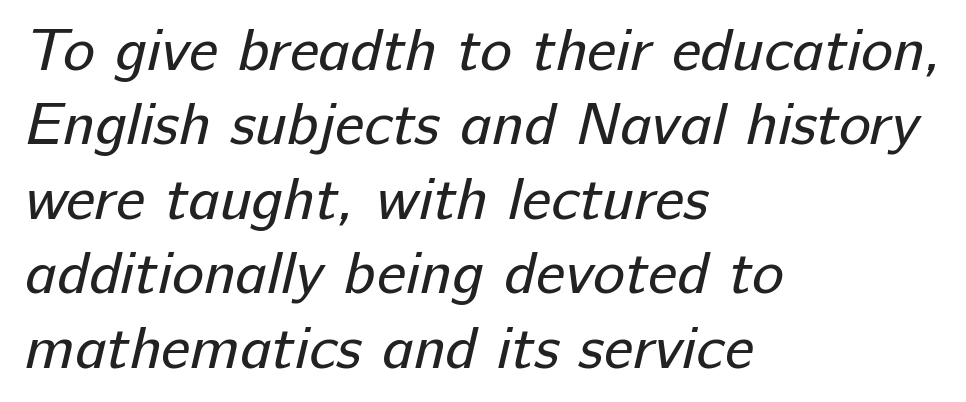
{"serif": "no", "bold": "no", "weight": "regular", "width": "normal", "stroke_contrast": "low", "x_height": "medium", "monospaced": "no", "underline": "no", "align": "left", "line_spacing_ratio": 1.24, "letter_spacing": "normal", "letter_spacing_em": 0.0, "glyph_px": 60}
